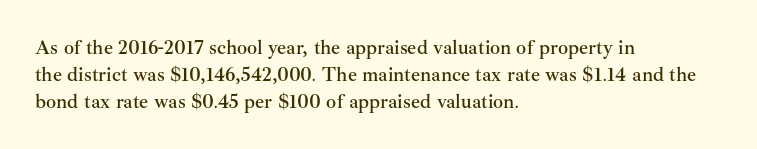
One-word summary of the alignment: left. The words here are not underlined. The passage shown stacks its lines at a standard gap. These lines were composed using upright roman letters.
